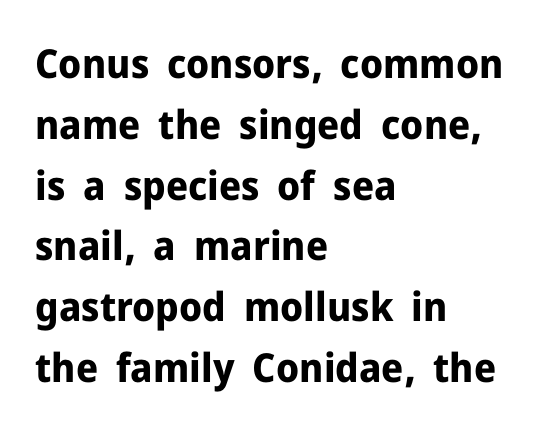
The image shows 40 px bold sans-serif type, upright; set left-aligned, normal line spacing (1.52x), normal letter spacing, not underlined; low stroke contrast and a medium x-height.
